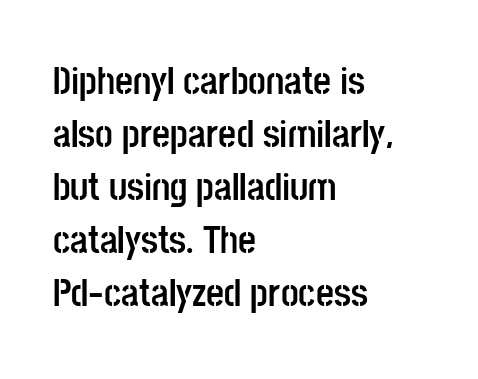
Typeset ragged right — the left edge is the straight one. You'd pick this weight for a headline — it's a proper bold. Is there much room between lines? A standard amount, neither cramped nor airy. Think of a printed novel: that variable character pitch is what you see here. Unmarked baselines from the first word to the last.
